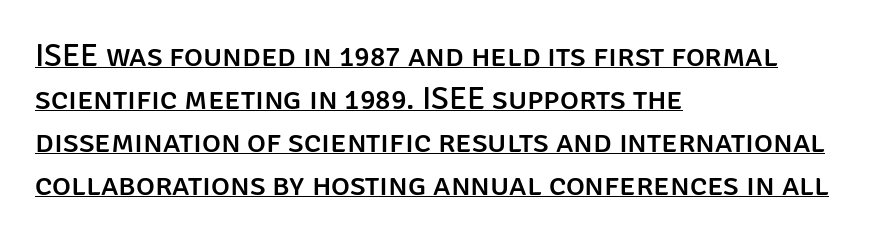
Q: Is the text italic (slanted)? A: No, it is upright.
Q: Is the typeface a serif or a sans-serif typeface? A: Sans-serif.
Q: Is the text underlined? A: Yes.
Q: How is the paragraph aligned? A: Left-aligned.
Q: Is the spacing between letters normal or unusually wide? A: Normal.
Q: Is the spacing between lines tight, normal or loose? A: Normal.
Q: Width (condensed, normal, or wide)? A: Normal.
Q: Stroke contrast? A: Low.
Q: x-height? A: Large.
Q: Monospaced? A: No.
